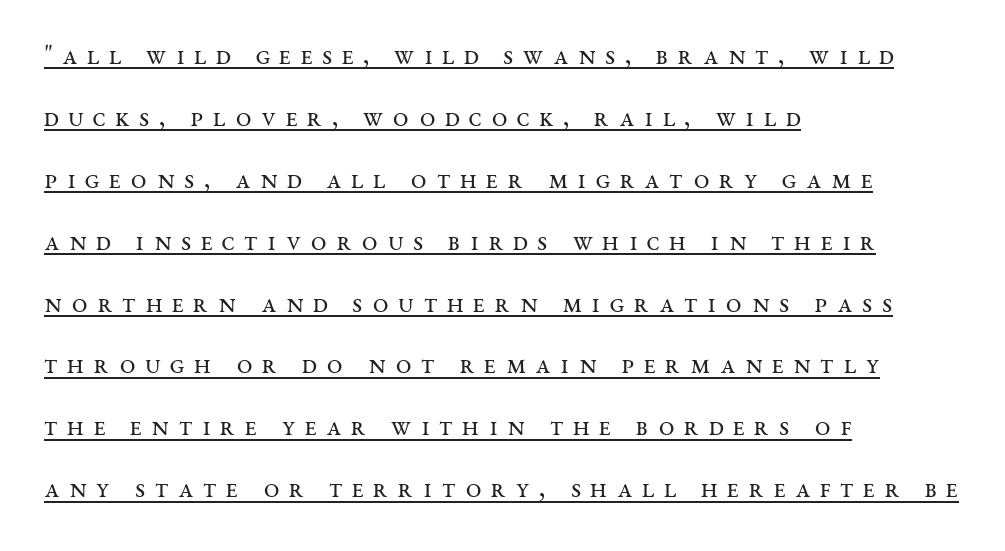
Q: Is the text bold? A: No.
Q: Is the text italic (slanted)? A: No, it is upright.
Q: Is the typeface a serif or a sans-serif typeface? A: Serif.
Q: Is the text underlined? A: Yes.
Q: How is the paragraph aligned? A: Left-aligned.
Q: Is the spacing between letters normal or unusually wide? A: Unusually wide.
Q: Is the spacing between lines tight, normal or loose? A: Loose.
Q: Width (condensed, normal, or wide)? A: Wide.
Q: Stroke contrast? A: Medium.
Q: x-height? A: Large.
Q: Monospaced? A: No.
